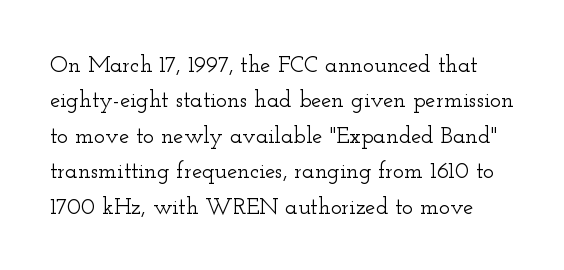
Do the letters lean? They stand straight. Regular leading. Standard letterfit; no display-style spreading of the glyphs. The glyphs are unaccompanied by any horizontal stroke below them.
